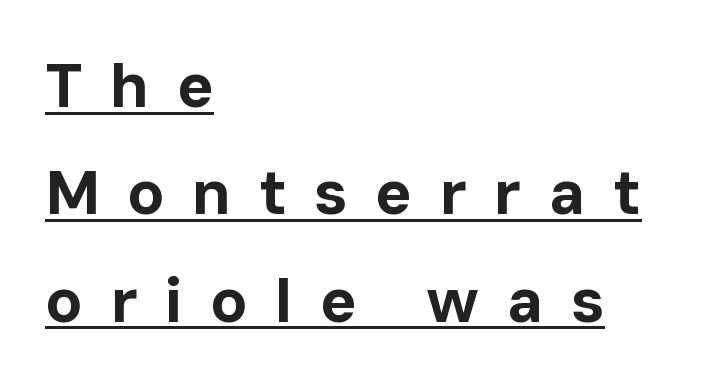
{"serif": "no", "italic": "no", "bold": "yes", "weight": "bold", "width": "normal", "stroke_contrast": "low", "x_height": "medium", "monospaced": "no", "underline": "yes", "align": "left", "line_spacing_ratio": 1.73, "letter_spacing": "wide", "letter_spacing_em": 0.44, "glyph_px": 62}
